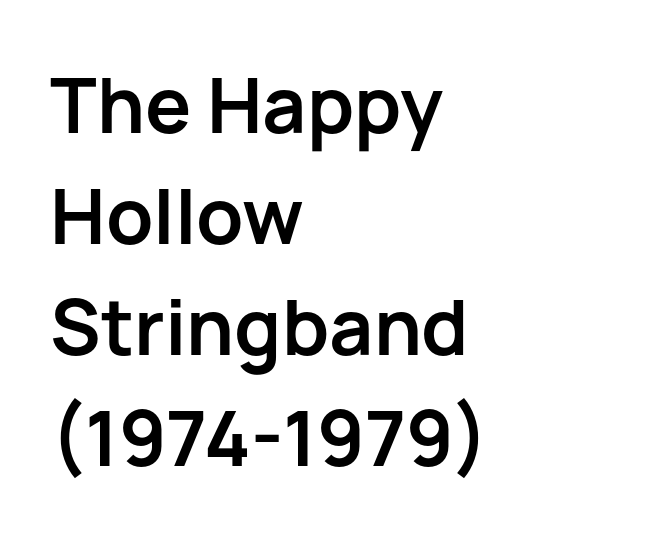
The image shows 77 px semibold sans-serif type, upright; set left-aligned, normal line spacing (1.44x), normal letter spacing, not underlined; low stroke contrast and a medium x-height.
